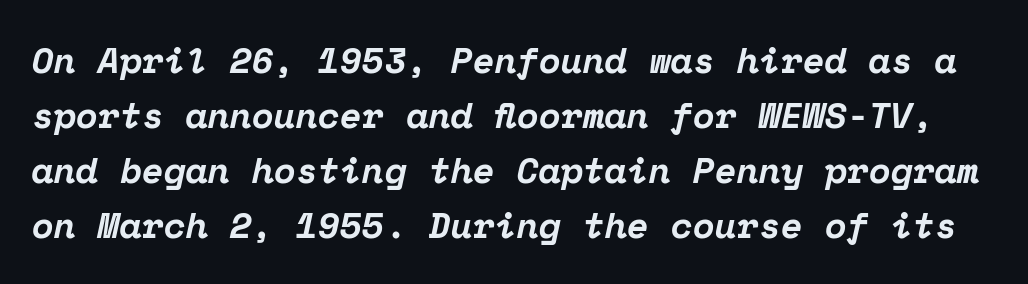
Q: Is the text bold? A: Yes.
Q: Is the text italic (slanted)? A: Yes, it leans right by about 12 degrees.
Q: Is the typeface a serif or a sans-serif typeface? A: Serif.
Q: Is the text underlined? A: No.
Q: Is the spacing between letters normal or unusually wide? A: Normal.
Q: Is the spacing between lines tight, normal or loose? A: Normal.
Q: Width (condensed, normal, or wide)? A: Normal.
Q: Stroke contrast? A: Low.
Q: x-height? A: Medium.
Q: Monospaced? A: Yes.
